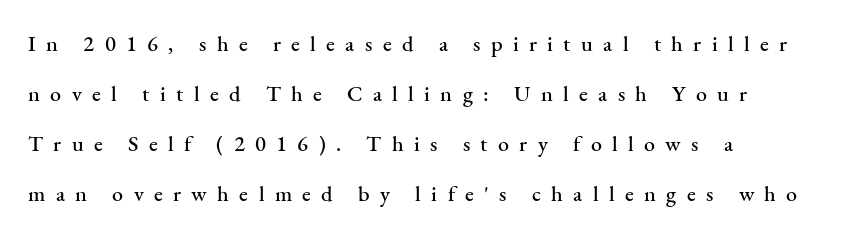
Q: Is the text italic (slanted)? A: No, it is upright.
Q: Is the text underlined? A: No.
Q: How is the paragraph aligned? A: Left-aligned.
Q: Is the spacing between letters normal or unusually wide? A: Unusually wide.
Q: Is the spacing between lines tight, normal or loose? A: Loose.
